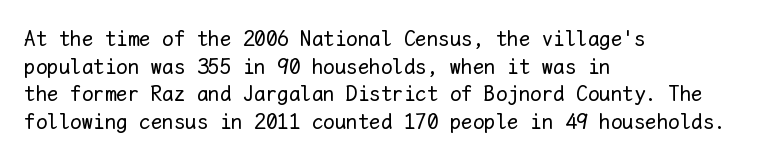
{"italic": "no", "bold": "no", "underline": "no", "align": "left", "line_spacing_ratio": 1.2, "letter_spacing": "normal", "letter_spacing_em": 0.0, "glyph_px": 23}
